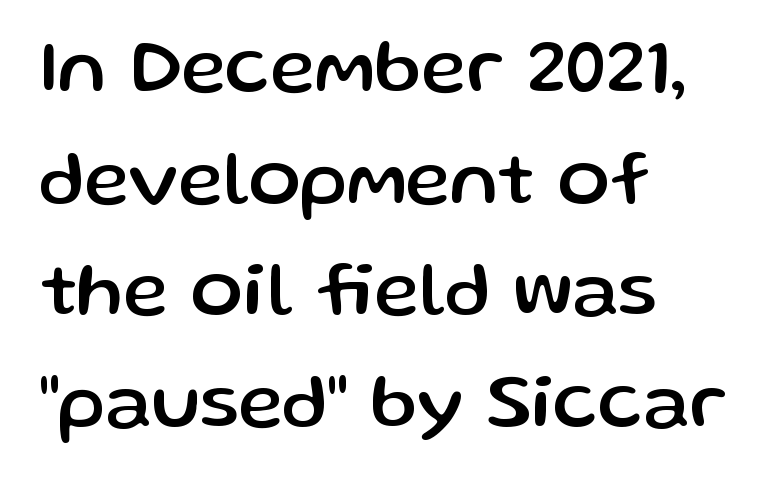
Q: Is the text italic (slanted)? A: No, it is upright.
Q: Is the typeface a serif or a sans-serif typeface? A: Sans-serif.
Q: Is the text underlined? A: No.
Q: How is the paragraph aligned? A: Left-aligned.
Q: Is the spacing between letters normal or unusually wide? A: Normal.
Q: Is the spacing between lines tight, normal or loose? A: Normal.
Q: Width (condensed, normal, or wide)? A: Normal.
Q: Stroke contrast? A: Low.
Q: x-height? A: Medium.
Q: Monospaced? A: No.
